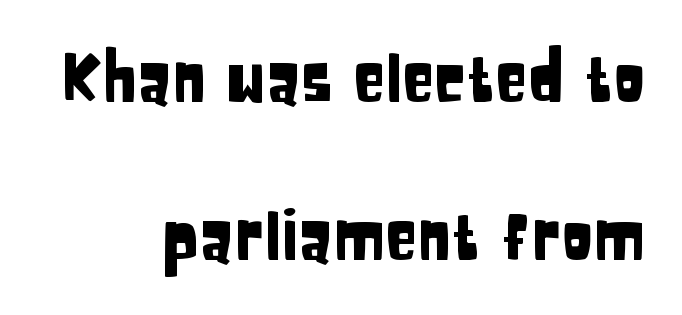
{"serif": "no", "italic": "no", "width": "condensed", "stroke_contrast": "low", "x_height": "large", "monospaced": "no", "underline": "no", "align": "right", "line_spacing": "loose", "line_spacing_ratio": 2.39, "letter_spacing": "normal", "letter_spacing_em": 0.0, "glyph_px": 66}
